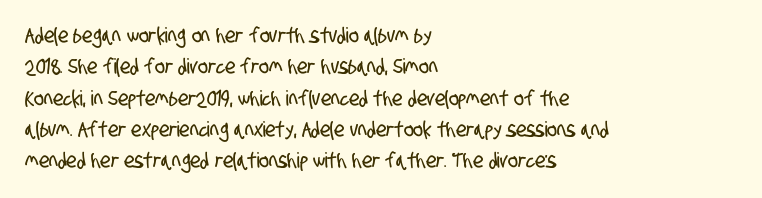
{"underline": "no", "align": "left", "line_spacing": "normal", "line_spacing_ratio": 1.49, "letter_spacing": "normal", "letter_spacing_em": 0.0, "glyph_px": 21}
